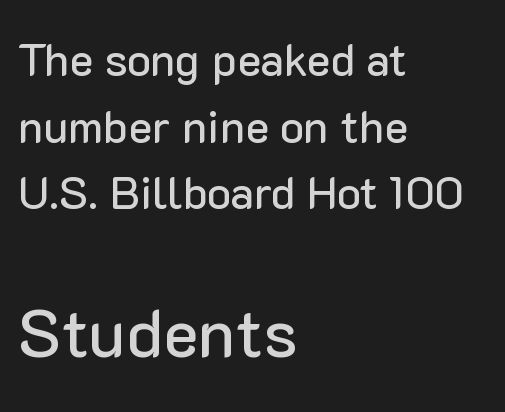
Observe the ordinary spacing: letters are neighbours, not strangers. Words float on clear page, feet unadorned. Varying glyph widths throughout — classic text-font behaviour. This sample keeps an unexceptional amount of space between lines.
